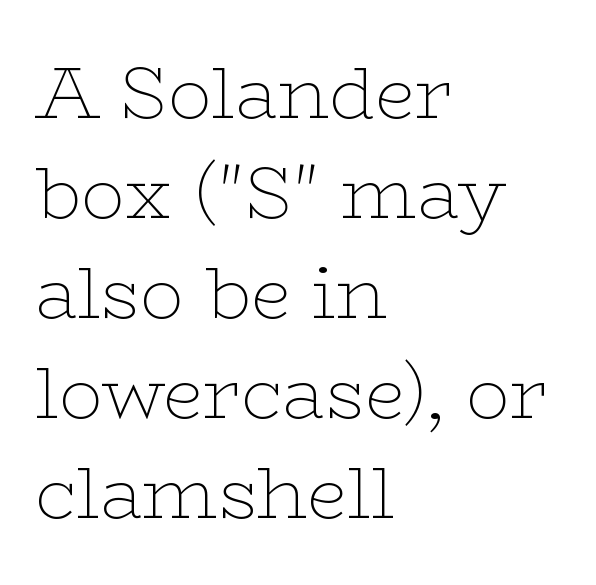
The image shows 73 px thin, wide serif type, upright; set left-aligned, normal line spacing (1.37x), normal letter spacing, not underlined; low stroke contrast and a medium x-height.
